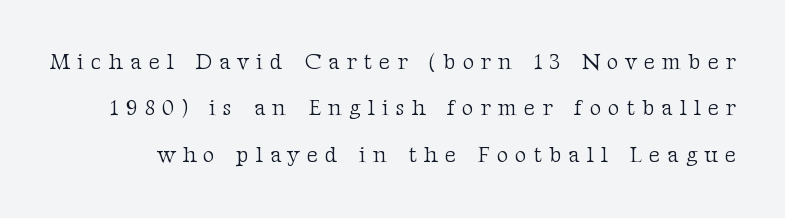
These lines were composed using upright roman letters. Quick note: underline off. Compared with typical body copy, the letter spacing here is much looser. Honestly, the rows look like they've been pulled way apart. Weight: regular or lighter.
